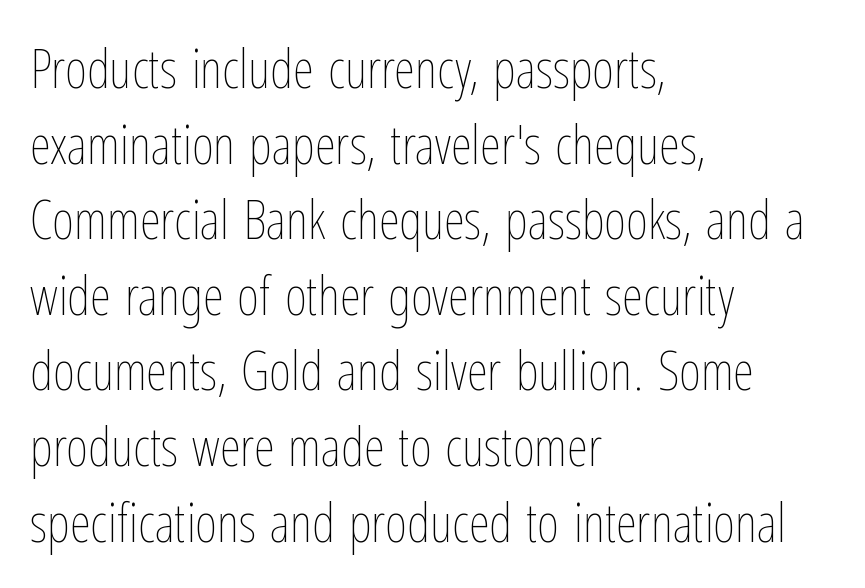
Character widths vary here, with narrow letters taking less room than wide ones. Beneath every word, the page is bare. Is this a heavy cut? Hardly; it is regular or lighter. Caption: multi-line text, flush left, ragged right. Characters remain perfectly vertical along every line. The leading is moderate, giving the passage an even texture.
